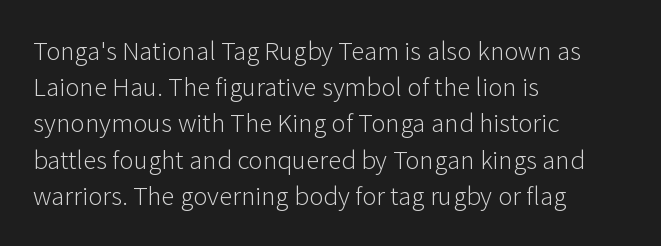
The strokes carry an ordinary text weight at most. Teacher's note: observe the even left margin — that is flush-left alignment. The lines sit at an ordinary, default distance from one another. Does extra space separate the letters? No, they use regular spacing. Posture: vertical. The specimen omits any rule beneath the text block's lines.
